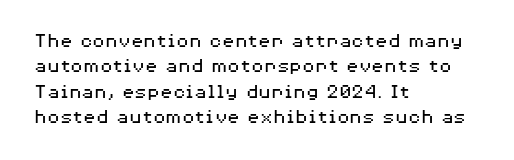
Q: Is the text bold? A: No.
Q: Is the text italic (slanted)? A: No, it is upright.
Q: Is the text underlined? A: No.
Q: How is the paragraph aligned? A: Left-aligned.
Q: Is the spacing between letters normal or unusually wide? A: Normal.
